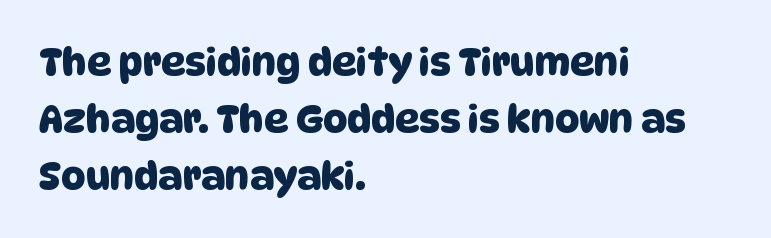
{"serif": "no", "width": "normal", "stroke_contrast": "low", "x_height": "large", "monospaced": "no", "underline": "no", "align": "left", "line_spacing": "normal", "line_spacing_ratio": 1.5, "letter_spacing": "normal", "letter_spacing_em": 0.0, "glyph_px": 38}
